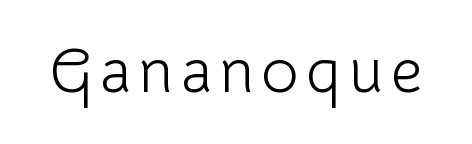
{"serif": "no", "italic": "no", "bold": "no", "weight": "light", "width": "normal", "stroke_contrast": "low", "x_height": "medium", "monospaced": "no", "underline": "no", "glyph_px": 63}
